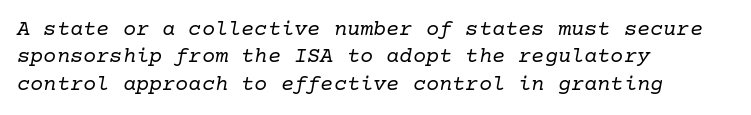
Q: Is the text bold? A: No.
Q: Is the text italic (slanted)? A: Yes, it leans right by about 10 degrees.
Q: Is the text underlined? A: No.
Q: How is the paragraph aligned? A: Left-aligned.
Q: Is the spacing between letters normal or unusually wide? A: Normal.
Q: Is the spacing between lines tight, normal or loose? A: Normal.
